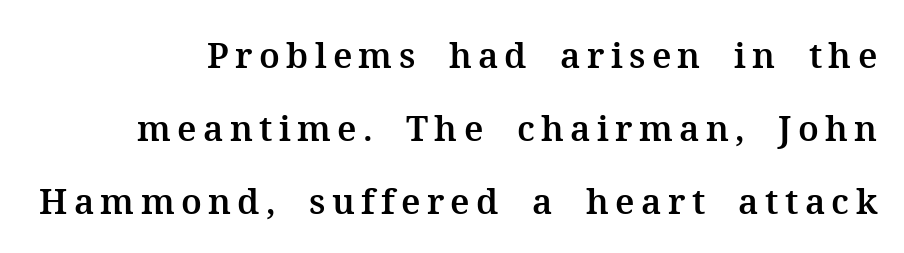
Q: Is the text italic (slanted)? A: No, it is upright.
Q: Is the typeface a serif or a sans-serif typeface? A: Serif.
Q: Is the text underlined? A: No.
Q: How is the paragraph aligned? A: Right-aligned.
Q: Is the spacing between lines tight, normal or loose? A: Loose.
Q: Width (condensed, normal, or wide)? A: Normal.
Q: Stroke contrast? A: Medium.
Q: x-height? A: Medium.
Q: Monospaced? A: No.
